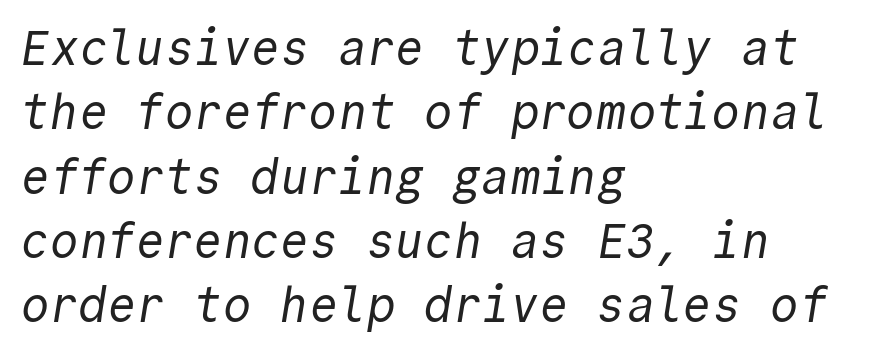
The image shows 48 px regular-weight sans-serif type, monospaced; set left-aligned, normal line spacing (1.34x), normal letter spacing, not underlined; a medium x-height.
